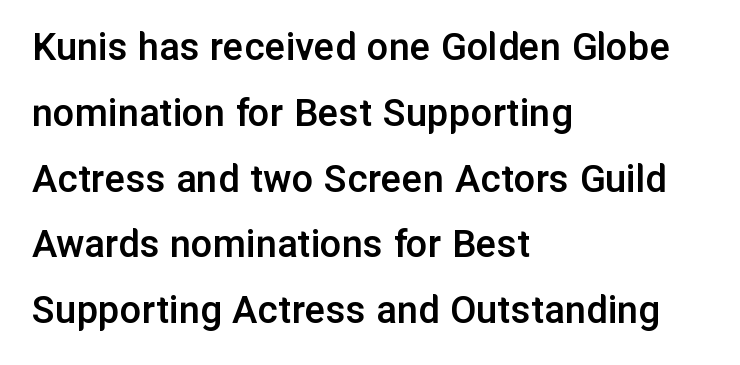
The image shows 43 px semibold sans-serif type, upright; set left-aligned, normal line spacing (1.53x), normal letter spacing, not underlined; low stroke contrast and a medium x-height.
